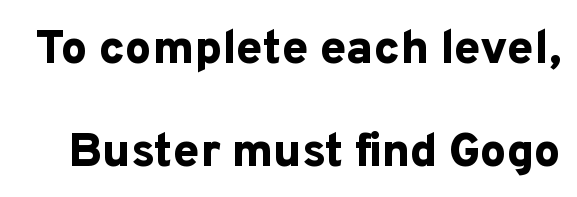
Q: Is the text bold? A: Yes.
Q: Is the text italic (slanted)? A: No, it is upright.
Q: Is the typeface a serif or a sans-serif typeface? A: Sans-serif.
Q: Is the text underlined? A: No.
Q: Is the spacing between letters normal or unusually wide? A: Normal.
Q: Is the spacing between lines tight, normal or loose? A: Loose.
Q: Width (condensed, normal, or wide)? A: Normal.
Q: Stroke contrast? A: Low.
Q: x-height? A: Medium.
Q: Monospaced? A: No.
